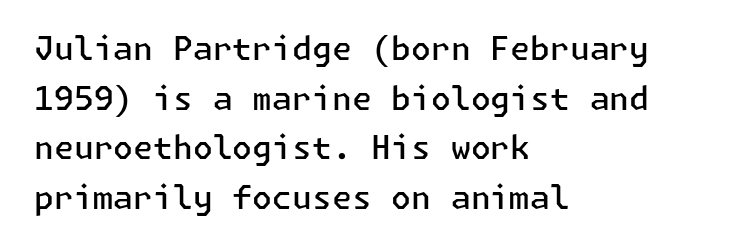
The image shows 32 px semibold sans-serif type, upright; set left-aligned, normal line spacing (1.55x), normal letter spacing, not underlined; low stroke contrast and a medium x-height.
